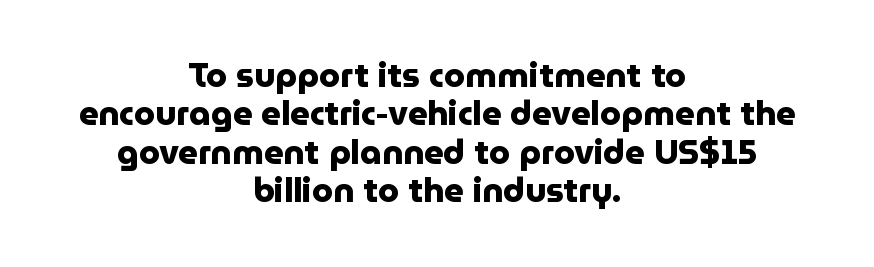
Leading: reduced. The typeface chosen for these lines omits serifs. Unlike italic type, these characters show no tilt at all. Words appear dense and cohesive because spacing is normal. Check under the words: just untouched page.
